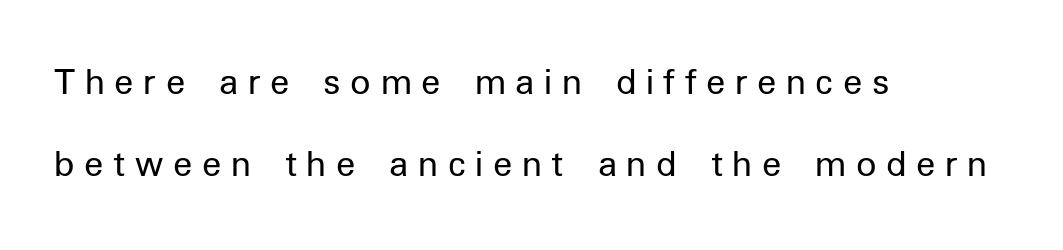
Q: Is the text bold? A: No.
Q: Is the text italic (slanted)? A: No, it is upright.
Q: Is the typeface a serif or a sans-serif typeface? A: Sans-serif.
Q: Is the text underlined? A: No.
Q: How is the paragraph aligned? A: Left-aligned.
Q: Is the spacing between letters normal or unusually wide? A: Unusually wide.
Q: Is the spacing between lines tight, normal or loose? A: Loose.
Q: Width (condensed, normal, or wide)? A: Normal.
Q: Stroke contrast? A: Low.
Q: x-height? A: Medium.
Q: Monospaced? A: No.
